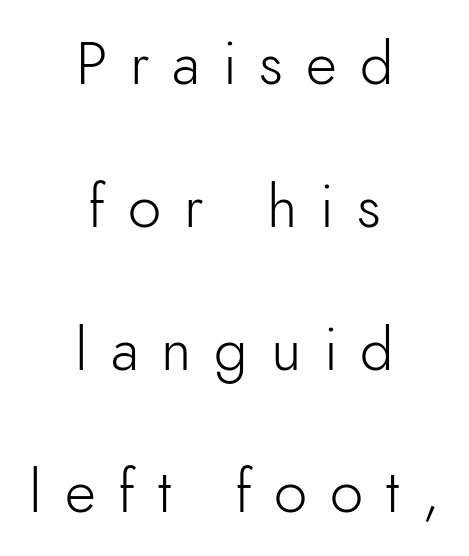
Q: Is the text bold? A: No.
Q: Is the text italic (slanted)? A: No, it is upright.
Q: Is the typeface a serif or a sans-serif typeface? A: Sans-serif.
Q: Is the text underlined? A: No.
Q: How is the paragraph aligned? A: Centered.
Q: Is the spacing between letters normal or unusually wide? A: Unusually wide.
Q: Is the spacing between lines tight, normal or loose? A: Loose.
Q: Width (condensed, normal, or wide)? A: Normal.
Q: Stroke contrast? A: Low.
Q: x-height? A: Small.
Q: Monospaced? A: No.
